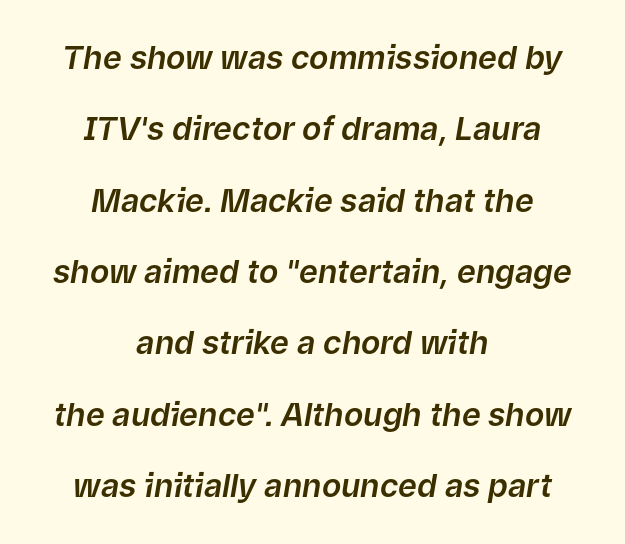
The image shows 32 px text type, italic (leaning right); set centered, loose line spacing (2.23x), normal letter spacing, not underlined; low stroke contrast and a medium x-height.
